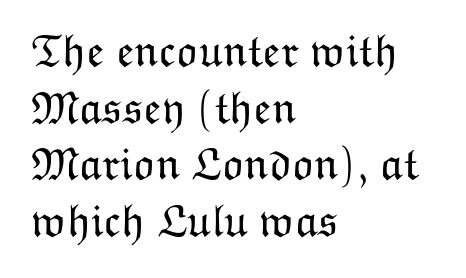
Weight: not bold — regular or lighter. Tall strokes in this sample are plumb rather than angled. Rule under the text: the space is simply empty. Spacing verdict: proportional, widths tailored to each character. The paragraph has a hard left edge and a soft right edge. The letterforms sit shoulder to shoulder at normal distance.
